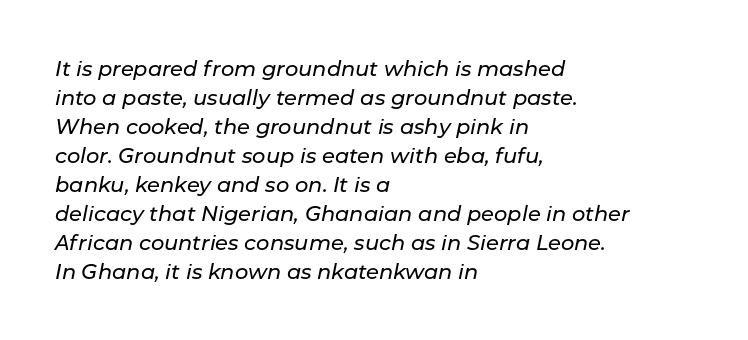
{"italic": "yes", "lean": "right", "slant_degrees": 11, "underline": "no", "align": "left", "line_spacing": "normal", "line_spacing_ratio": 1.38, "letter_spacing": "normal", "letter_spacing_em": 0.0, "glyph_px": 21}
